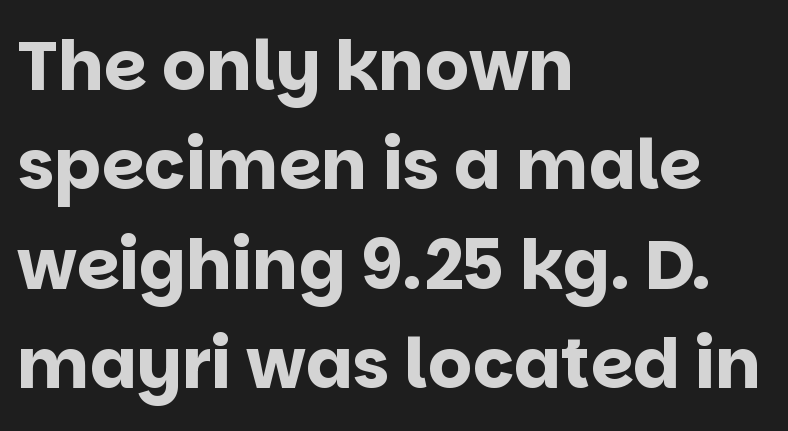
Varying glyph widths throughout — classic text-font behaviour. Each letter's strokes conclude bluntly, with no projecting serifs. These lines carry a lot of weight — the face is fully bold. The baseline area is clear.
